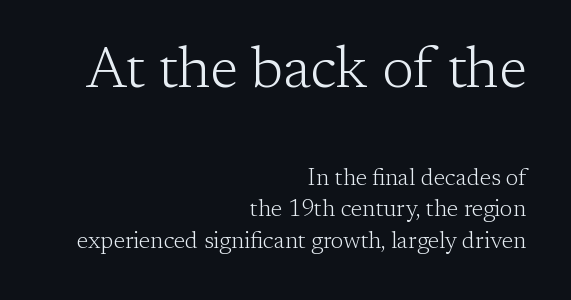
{"serif": "yes", "italic": "no", "bold": "no", "weight": "light", "width": "normal", "stroke_contrast": "low", "x_height": "medium", "monospaced": "no", "underline": "no", "align": "right", "line_spacing": "normal", "line_spacing_ratio": 1.36, "letter_spacing": "normal", "letter_spacing_em": 0.0, "larger_block": "first", "size_ratio": 2.48, "glyph_px": 57}
